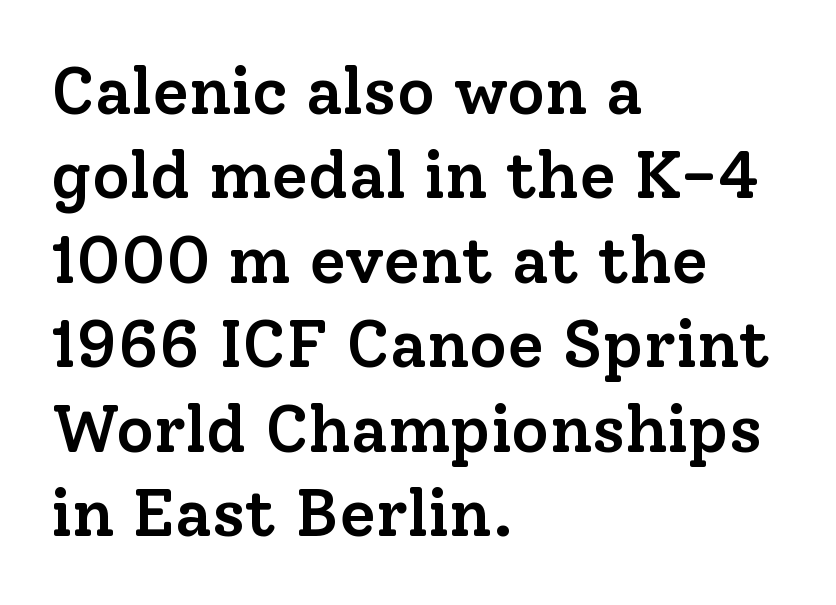
The image shows 66 px semibold serif type, upright; set left-aligned, normal line spacing (1.28x), normal letter spacing, not underlined; low stroke contrast and a medium x-height.
